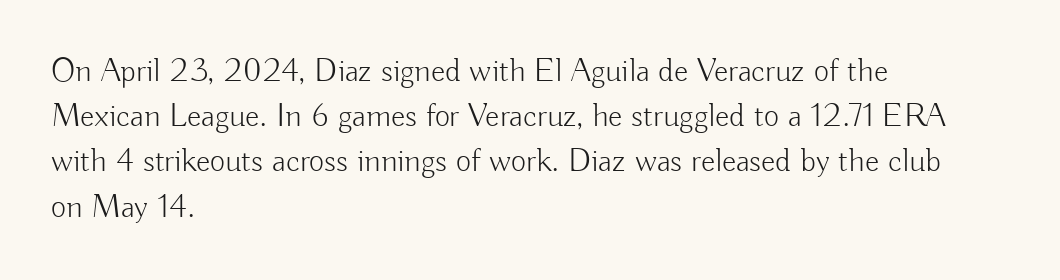
This rendering uses left alignment, leaving the right contour irregular. The cut favours lightness, reaching ordinary text weight at its darkest. It's the straight-up-and-down kind of type. The characters display no serif detailing; their extremities are plain. Honestly, the row spacing looks completely unremarkable. You could not count columns in this text — the font is proportionally spaced.
